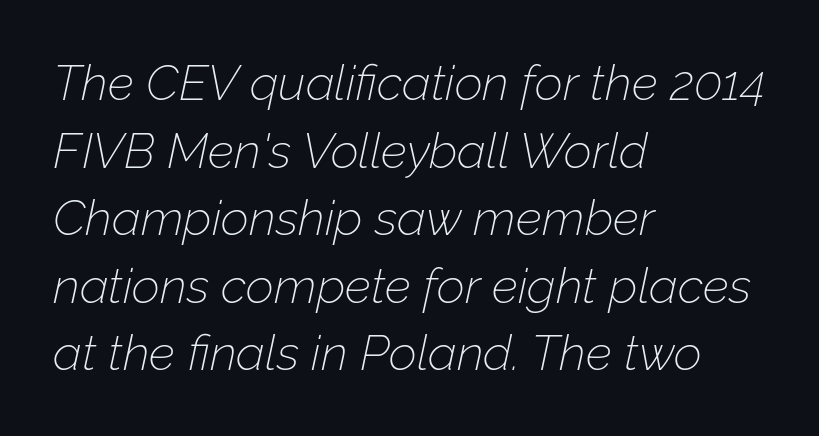
{"italic": "yes", "lean": "right", "slant_degrees": 12, "bold": "no", "weight": "thin", "width": "normal", "stroke_contrast": "low", "x_height": "medium", "monospaced": "no", "underline": "no", "align": "left", "line_spacing": "normal", "line_spacing_ratio": 1.38, "letter_spacing": "normal", "letter_spacing_em": 0.0, "glyph_px": 49}
